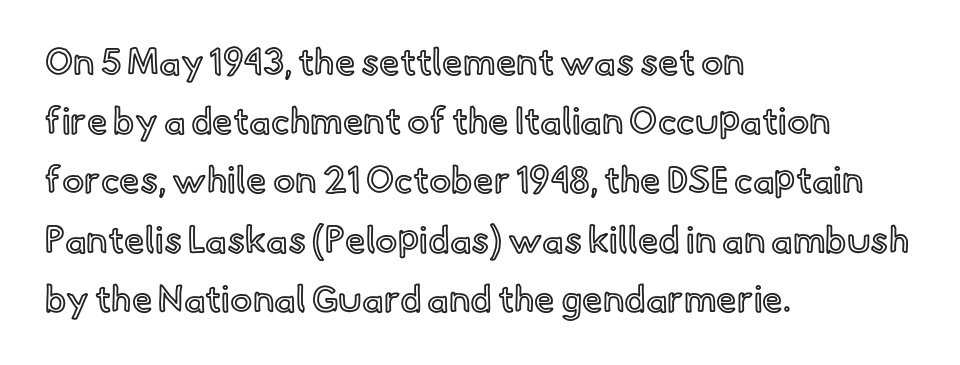
Q: Is the text italic (slanted)? A: No, it is upright.
Q: Is the text underlined? A: No.
Q: How is the paragraph aligned? A: Left-aligned.
Q: Is the spacing between letters normal or unusually wide? A: Normal.
Q: Is the spacing between lines tight, normal or loose? A: Normal.
Q: Width (condensed, normal, or wide)? A: Normal.
Q: x-height? A: Small.
Q: Monospaced? A: No.
